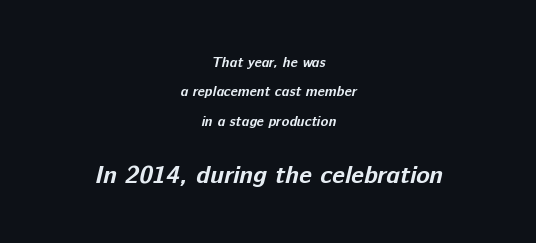
This rendering leaves character spacing at its baseline value. Between these two stacked blocks, the lower one wins on size. The text block is weighted toward neither margin, spreading evenly from the middle. The line-height multiplier appears high, well above default. The specimen omits any rule beneath the text block's lines.
